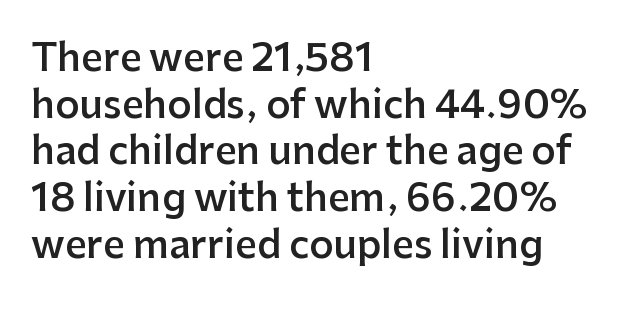
{"serif": "no", "italic": "no", "bold": "semi", "weight": "semibold", "width": "normal", "stroke_contrast": "low", "x_height": "medium", "monospaced": "no", "underline": "no", "align": "left", "line_spacing_ratio": 1.23, "letter_spacing": "normal", "letter_spacing_em": 0.0, "glyph_px": 38}
